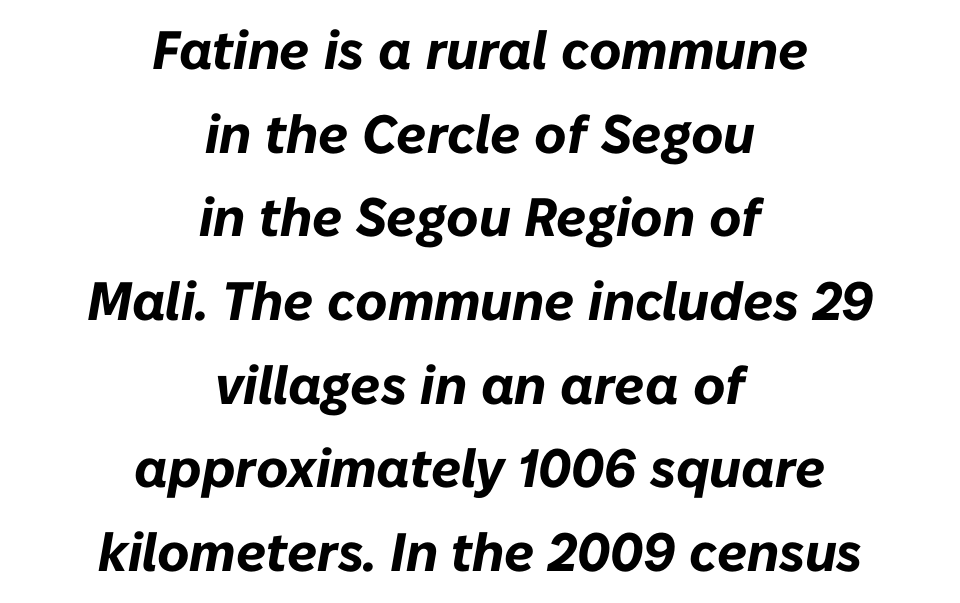
Rule under the text: the space is simply empty. The paragraph has two soft edges and a firm central axis. Here the designer chose a conventional face with non-uniform glyph widths. Successive baselines arrive at the customary interval. The specimen reads as italic at a glance. Look at the tracking — it's just the regular setting, nothing added.
